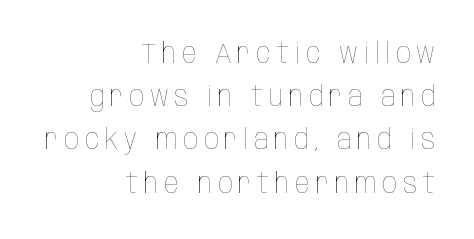
The image shows 29 px thin, condensed type, upright; set right-aligned, normal line spacing (1.49x), unusually wide letter spacing (+0.2 em), not underlined; low stroke contrast and a large x-height.
